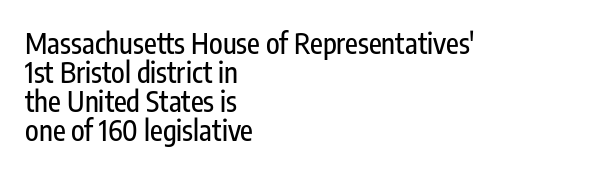
The font family rendered here belongs to the sans-serif group. The face used here is proportionally spaced, like ordinary book or web type. The rendering keeps characters at their native spacing. Nope, not italic — everything's standing straight. These lines are set flush left with a ragged right edge. Is there much room between lines? No — they nearly touch.
